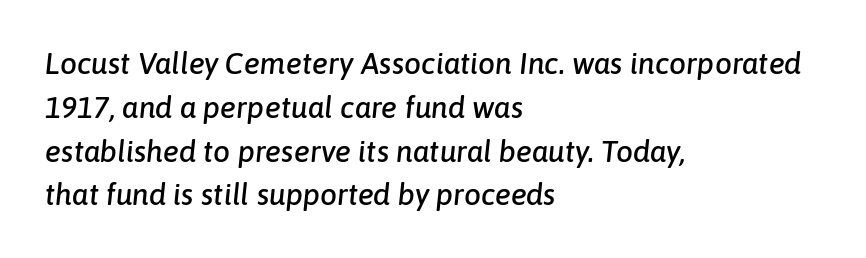
Think of a printed novel: that variable character pitch is what you see here. Here the glyphs are tracked normally, forming tight word shapes. Designer's note — italics engaged. The passage is arranged the way most books set body copy — flush left. Regular leading. Plain, unruled lines of type.
